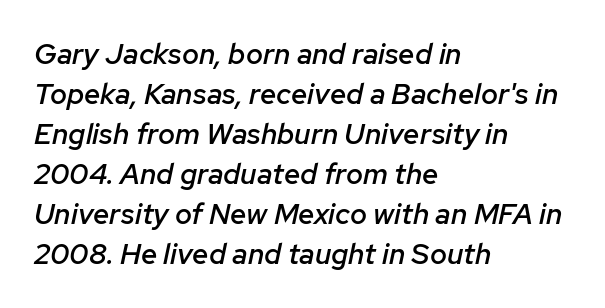
Q: Is the text bold? A: Semi-bold.
Q: Is the text italic (slanted)? A: Yes, it leans right by about 12 degrees.
Q: Is the text underlined? A: No.
Q: How is the paragraph aligned? A: Left-aligned.
Q: Is the spacing between letters normal or unusually wide? A: Normal.
Q: Is the spacing between lines tight, normal or loose? A: Normal.
Q: Width (condensed, normal, or wide)? A: Normal.
Q: Stroke contrast? A: Low.
Q: x-height? A: Medium.
Q: Monospaced? A: No.
